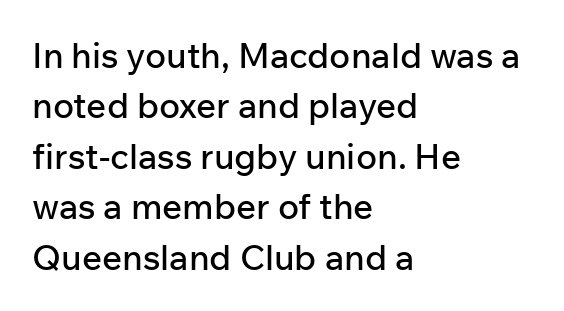
{"serif": "no", "italic": "no", "width": "normal", "stroke_contrast": "low", "x_height": "medium", "monospaced": "no", "underline": "no", "align": "left", "line_spacing": "normal", "line_spacing_ratio": 1.44, "letter_spacing": "normal", "letter_spacing_em": 0.0, "glyph_px": 35}
